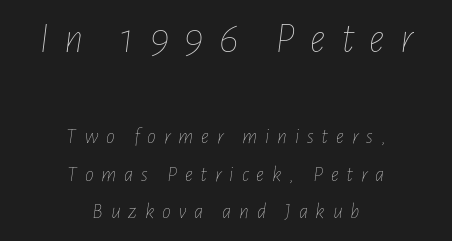
{"italic": "yes", "lean": "right", "slant_degrees": 7, "bold": "no", "weight": "thin", "width": "condensed", "stroke_contrast": "low", "x_height": "medium", "monospaced": "no", "underline": "no", "align": "center", "line_spacing_ratio": 1.71, "letter_spacing": "wide", "letter_spacing_em": 0.35, "larger_block": "first", "size_ratio": 1.95, "glyph_px": 43}
